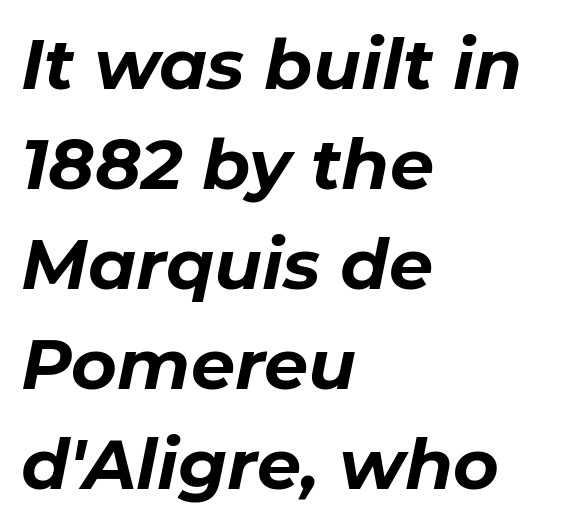
{"italic": "yes", "lean": "right", "slant_degrees": 11, "bold": "yes", "weight": "bold", "width": "normal", "stroke_contrast": "low", "x_height": "medium", "monospaced": "no", "underline": "no", "align": "left", "line_spacing": "normal", "line_spacing_ratio": 1.43, "letter_spacing": "normal", "letter_spacing_em": 0.0, "glyph_px": 70}
